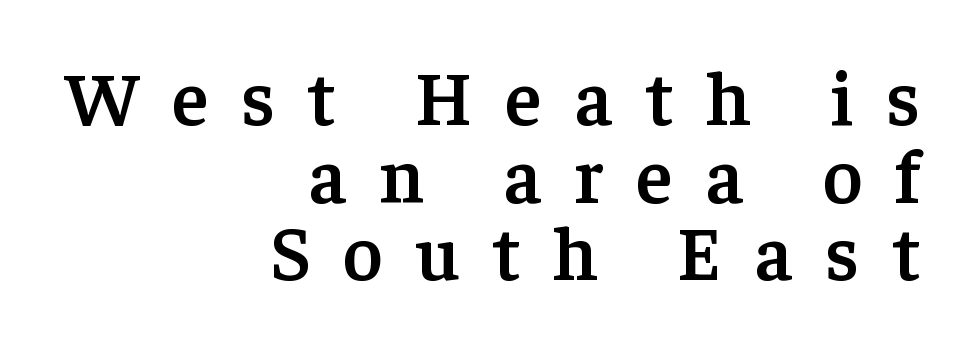
Q: Is the text bold? A: Semi-bold.
Q: Is the text italic (slanted)? A: No, it is upright.
Q: Is the typeface a serif or a sans-serif typeface? A: Serif.
Q: Is the text underlined? A: No.
Q: How is the paragraph aligned? A: Right-aligned.
Q: Is the spacing between letters normal or unusually wide? A: Unusually wide.
Q: Is the spacing between lines tight, normal or loose? A: Tight.
Q: Width (condensed, normal, or wide)? A: Normal.
Q: Stroke contrast? A: Low.
Q: x-height? A: Medium.
Q: Monospaced? A: No.
